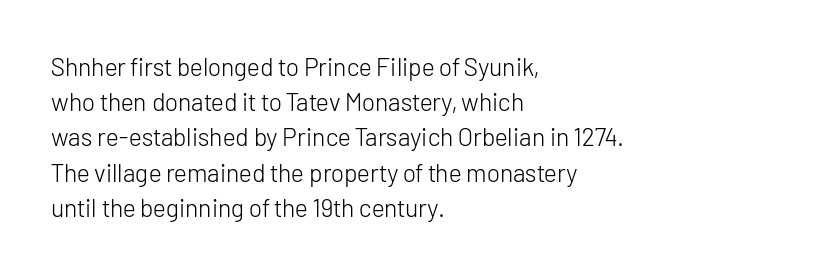
Weight: not bold — regular or lighter. Summary of vertical rhythm: regular, with standard interline spacing. Italic? Not at all — the glyphs are vertical. Words appear dense and cohesive because spacing is normal. Glance below the letters and you will spot only blank space.
